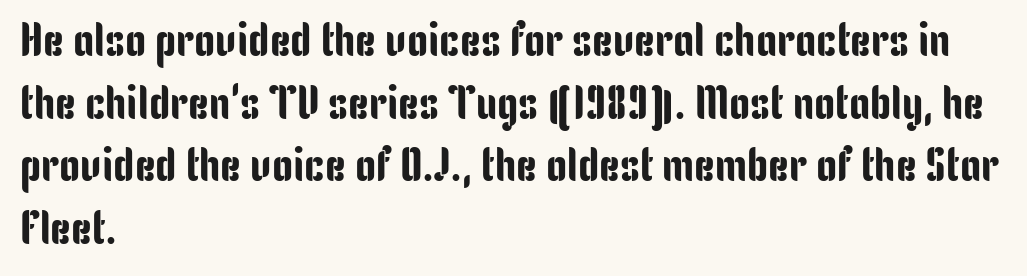
Q: Is the text italic (slanted)? A: No, it is upright.
Q: Is the typeface a serif or a sans-serif typeface? A: Sans-serif.
Q: Is the text underlined? A: No.
Q: How is the paragraph aligned? A: Left-aligned.
Q: Is the spacing between letters normal or unusually wide? A: Normal.
Q: Is the spacing between lines tight, normal or loose? A: Normal.
Q: Width (condensed, normal, or wide)? A: Condensed.
Q: Stroke contrast? A: Low.
Q: x-height? A: Medium.
Q: Monospaced? A: No.
